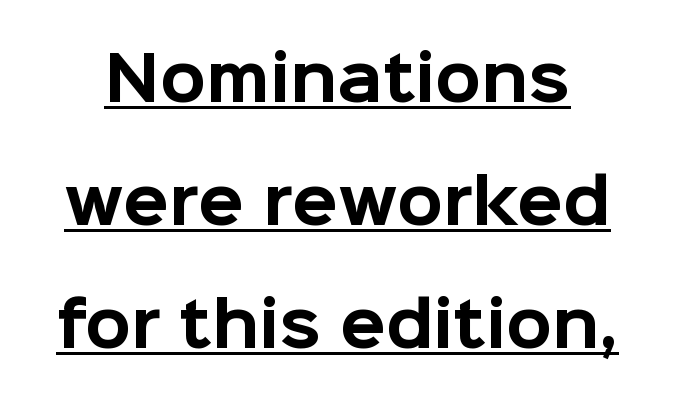
These lines are rendered in a variable-pitch font. Examine the stroke ends and you'll find no serifs. Set as a true bold cut, around the 700 mark. The specimen reads as upright at a glance. The letters sit at their default tracking, neither squeezed nor spread. You could fit nearly another row in the gap between these rows.
